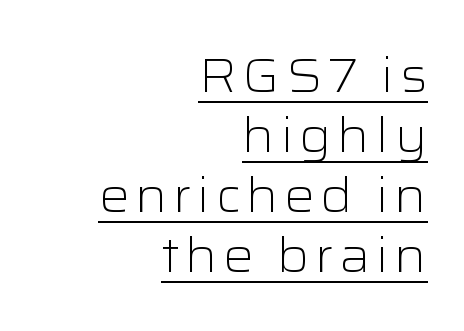
Q: Is the text bold? A: No.
Q: Is the text italic (slanted)? A: No, it is upright.
Q: Is the typeface a serif or a sans-serif typeface? A: Sans-serif.
Q: Is the text underlined? A: Yes.
Q: How is the paragraph aligned? A: Right-aligned.
Q: Is the spacing between lines tight, normal or loose? A: Normal.
Q: Width (condensed, normal, or wide)? A: Wide.
Q: Stroke contrast? A: Low.
Q: x-height? A: Medium.
Q: Monospaced? A: No.
